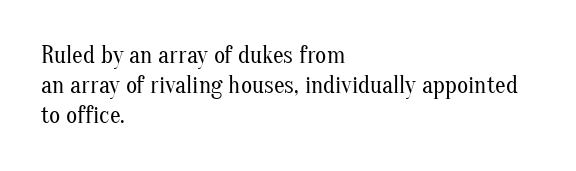
If you drew a line through each stem, it would be perfectly vertical. Tracking value appears to be zero — textbook default spacing. The rag falls on the right side of this text block. The face looks like a standard text weight, possibly lighter. The string is rendered with underlining switched off.
